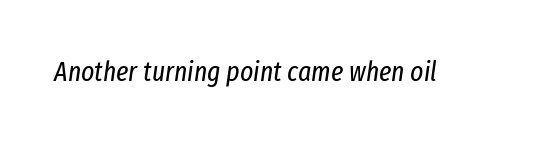
{"italic": "yes", "lean": "right", "slant_degrees": 8, "bold": "no", "weight": "regular", "width": "condensed", "stroke_contrast": "low", "x_height": "medium", "monospaced": "no", "underline": "no", "letter_spacing": "normal", "letter_spacing_em": 0.0, "glyph_px": 28}
